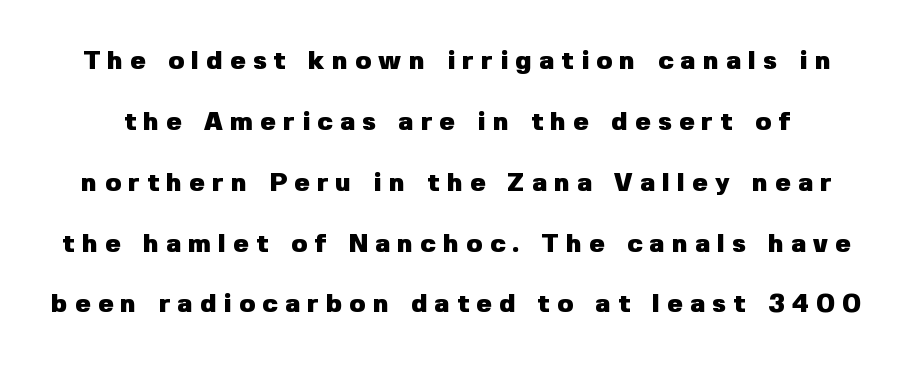
{"italic": "no", "bold": "yes", "underline": "no", "line_spacing": "loose", "line_spacing_ratio": 2.34, "letter_spacing": "wide", "letter_spacing_em": 0.28, "glyph_px": 26}
